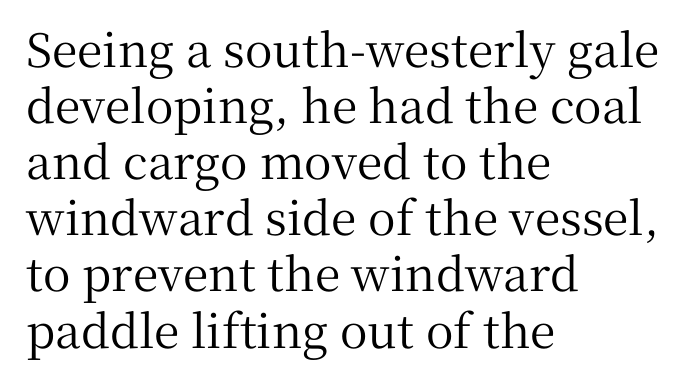
Spacing verdict: proportional, widths tailored to each character. Has an underline been added? It has not. The tracking reads as untouched default to a designer's eye. Notice how the passage keeps a crisp vertical edge on the left only.
